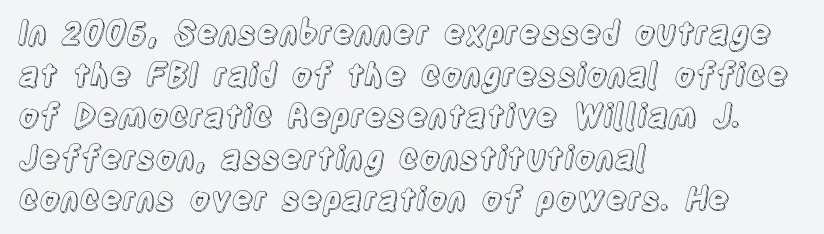
{"width": "condensed", "x_height": "large", "monospaced": "no", "underline": "no", "align": "left", "line_spacing": "normal", "line_spacing_ratio": 1.3, "letter_spacing": "normal", "letter_spacing_em": 0.0, "glyph_px": 32}
